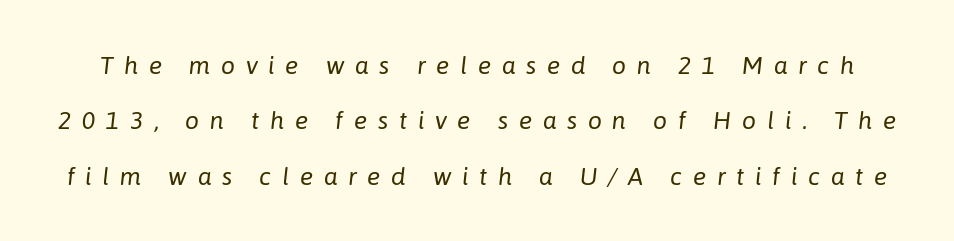
Loose tracking; the words dissolve into strings of separated letters. Horizontal bands of white between lines are thick stripes. A light-to-regular cut is what we see here. Just letters on the line, the space beneath them empty. An italicized treatment has been applied to the whole sample.
